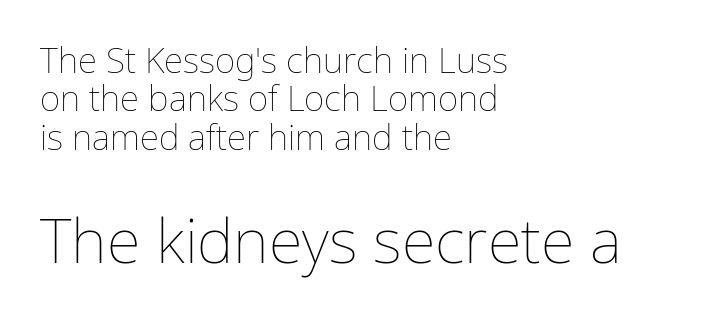
The image shows 62 px thin type, upright; set left-aligned, tight line spacing (1.1x), normal letter spacing, not underlined; the second (bottom) block is 1.77x larger; low stroke contrast and a medium x-height.
